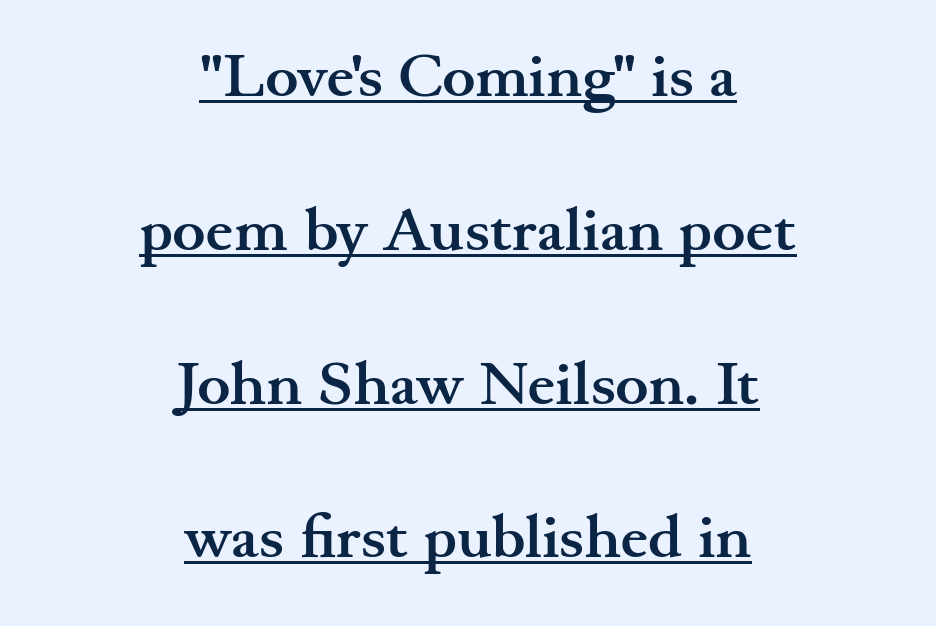
Q: Is the text bold? A: Yes.
Q: Is the text italic (slanted)? A: No, it is upright.
Q: Is the typeface a serif or a sans-serif typeface? A: Serif.
Q: Is the text underlined? A: Yes.
Q: How is the paragraph aligned? A: Centered.
Q: Is the spacing between letters normal or unusually wide? A: Normal.
Q: Is the spacing between lines tight, normal or loose? A: Loose.
Q: Width (condensed, normal, or wide)? A: Wide.
Q: Stroke contrast? A: Medium.
Q: x-height? A: Small.
Q: Monospaced? A: No.
